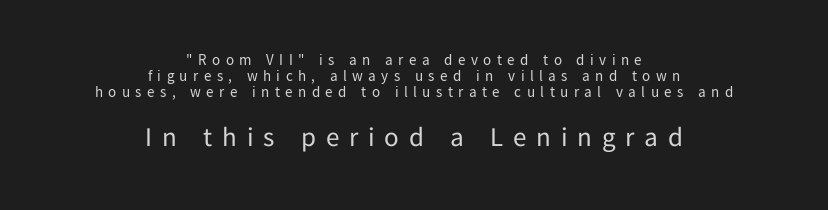
Q: Is the text bold? A: No.
Q: Is the text italic (slanted)? A: No, it is upright.
Q: Is the text underlined? A: No.
Q: How is the paragraph aligned? A: Centered.
Q: Is the spacing between letters normal or unusually wide? A: Unusually wide.
Q: Is the spacing between lines tight, normal or loose? A: Tight.
Q: Which block of text is set in a larger size, the first (top) or the second (bottom)? A: The second (bottom) one.
